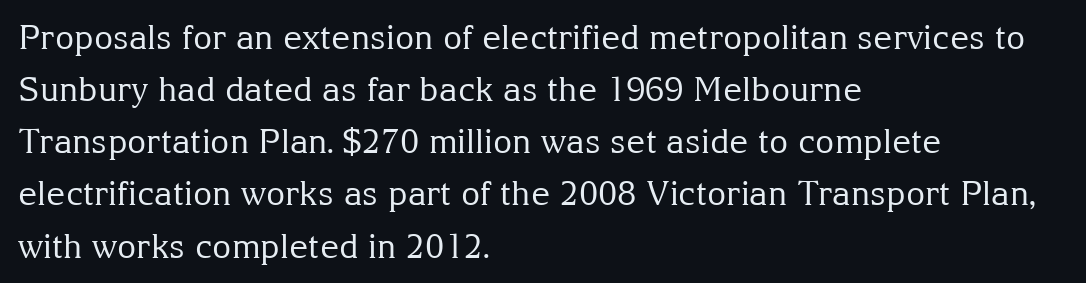
This is serif lettering, the kind often seen in printed books. The face used here is proportionally spaced, like ordinary book or web type. Layout note: lines flush left. Does extra space separate the letters? No, they use regular spacing.
